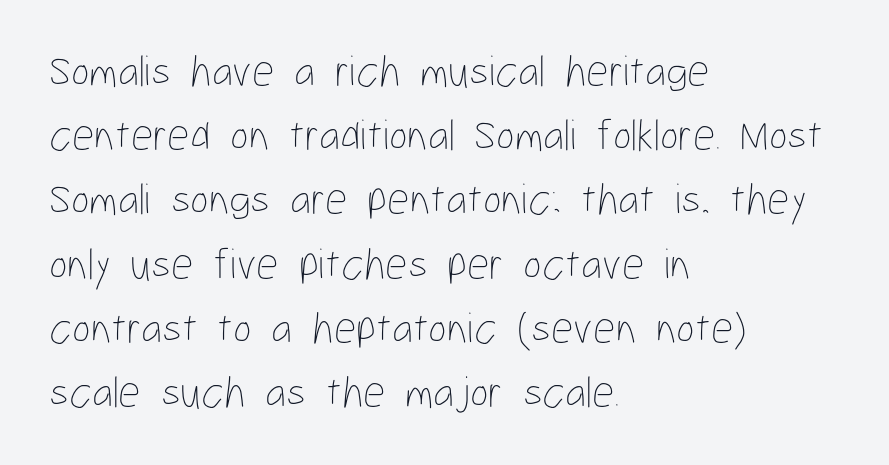
Q: Is the text bold? A: No.
Q: Is the text italic (slanted)? A: No, it is upright.
Q: Is the text underlined? A: No.
Q: How is the paragraph aligned? A: Left-aligned.
Q: Is the spacing between letters normal or unusually wide? A: Normal.
Q: Is the spacing between lines tight, normal or loose? A: Normal.
Q: Width (condensed, normal, or wide)? A: Condensed.
Q: Stroke contrast? A: Low.
Q: x-height? A: Medium.
Q: Monospaced? A: No.
